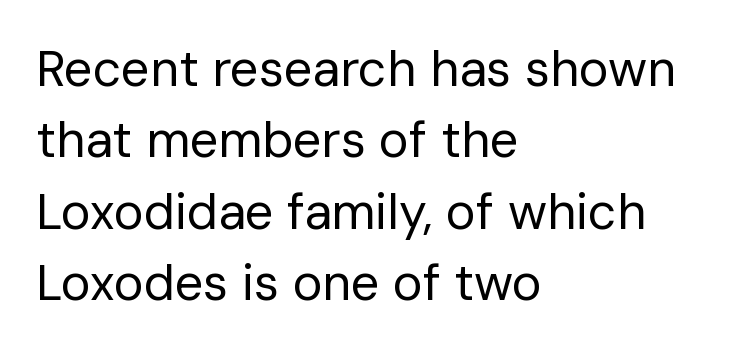
Q: Is the text bold? A: No.
Q: Is the text italic (slanted)? A: No, it is upright.
Q: Is the typeface a serif or a sans-serif typeface? A: Sans-serif.
Q: Is the text underlined? A: No.
Q: How is the paragraph aligned? A: Left-aligned.
Q: Is the spacing between letters normal or unusually wide? A: Normal.
Q: Is the spacing between lines tight, normal or loose? A: Normal.
Q: Width (condensed, normal, or wide)? A: Normal.
Q: Stroke contrast? A: Low.
Q: x-height? A: Medium.
Q: Monospaced? A: No.
